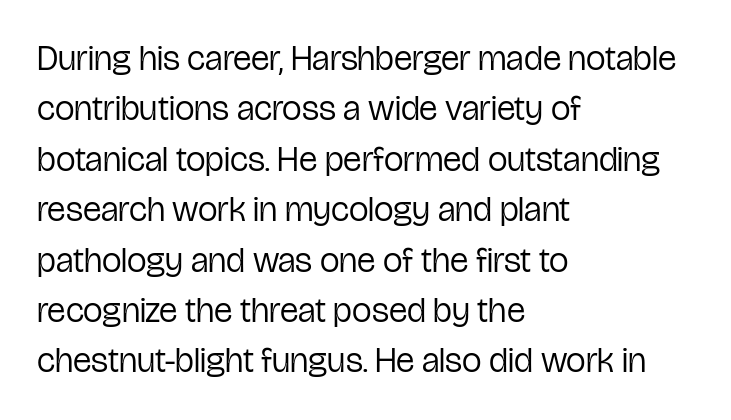
{"serif": "no", "italic": "no", "bold": "no", "weight": "regular", "width": "condensed", "stroke_contrast": "low", "x_height": "medium", "monospaced": "no", "underline": "no", "align": "left", "line_spacing": "normal", "line_spacing_ratio": 1.44, "letter_spacing": "normal", "letter_spacing_em": 0.0, "glyph_px": 35}
